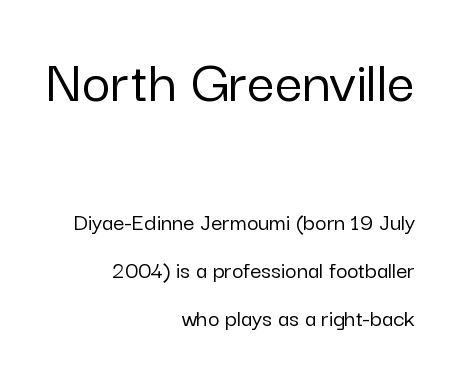
The image shows 62 px sans-serif type, upright; set right-aligned, loose line spacing (1.91x), normal letter spacing, not underlined; the first (top) block is 2.48x larger; low stroke contrast and a medium x-height.
